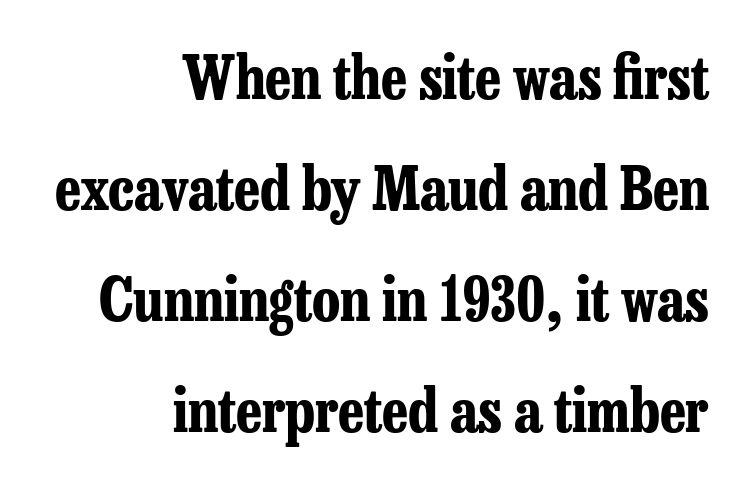
{"serif": "yes", "italic": "no", "bold": "yes", "weight": "bold", "width": "condensed", "stroke_contrast": "low", "x_height": "medium", "monospaced": "no", "underline": "no", "align": "right", "line_spacing_ratio": 1.88, "letter_spacing": "normal", "letter_spacing_em": 0.0, "glyph_px": 59}
